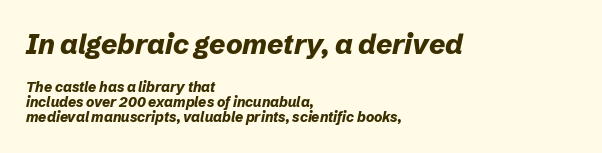
The image shows 28 px bold type, italic (leaning right); set left-aligned, tight line spacing (1.07x), normal letter spacing, not underlined; the first (top) block is 2.0x larger; low stroke contrast and a medium x-height.
